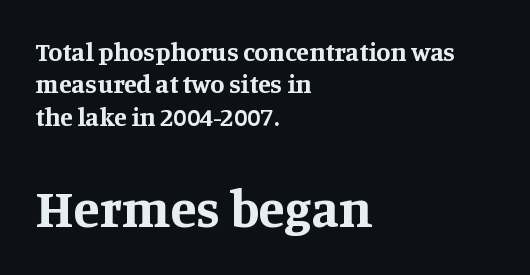
{"serif": "yes", "italic": "no", "bold": "yes", "weight": "bold", "width": "normal", "stroke_contrast": "medium", "x_height": "large", "monospaced": "no", "underline": "no", "align": "left", "line_spacing": "normal", "line_spacing_ratio": 1.25, "letter_spacing": "normal", "letter_spacing_em": 0.0, "larger_block": "second", "size_ratio": 2.04, "glyph_px": 53}
